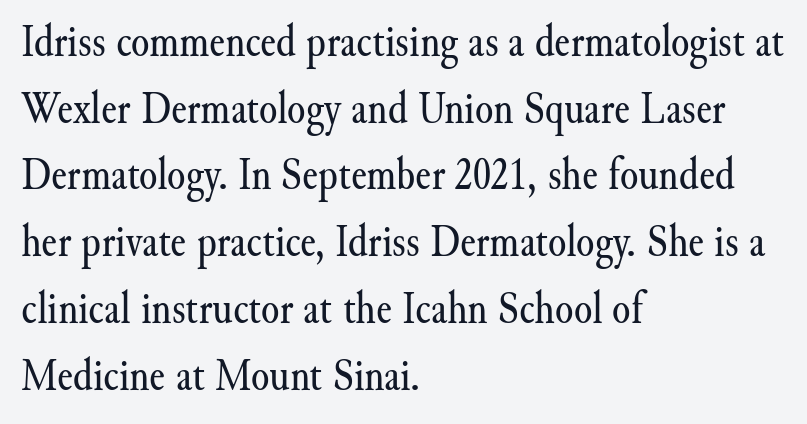
{"serif": "yes", "italic": "no", "bold": "no", "weight": "regular", "width": "normal", "stroke_contrast": "medium", "x_height": "small", "monospaced": "no", "underline": "no", "align": "left", "line_spacing": "normal", "line_spacing_ratio": 1.42, "letter_spacing": "normal", "letter_spacing_em": 0.0, "glyph_px": 47}
